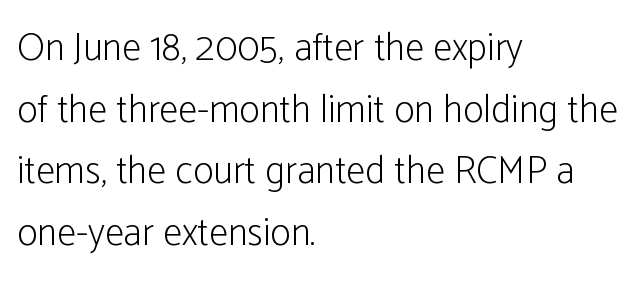
The image shows 39 px light, condensed sans-serif type, upright; set left-aligned, normal line spacing (1.58x), normal letter spacing, not underlined; low stroke contrast and a medium x-height.
